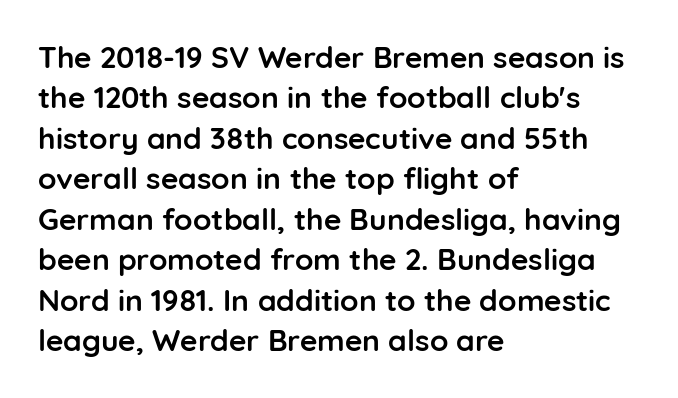
Observe the absence of serifs on each vertical stroke in this sample. The rag falls on the right side of this text block. Every character sits straight up, as roman type does. This sample uses plain, unmodified letter spacing.
